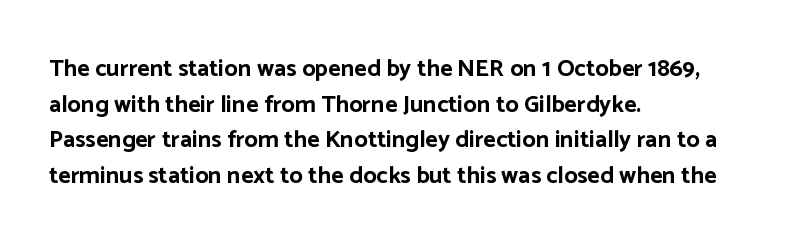
{"italic": "no", "bold": "yes", "underline": "no", "align": "left", "line_spacing": "normal", "line_spacing_ratio": 1.48, "letter_spacing": "normal", "letter_spacing_em": 0.0, "glyph_px": 24}
